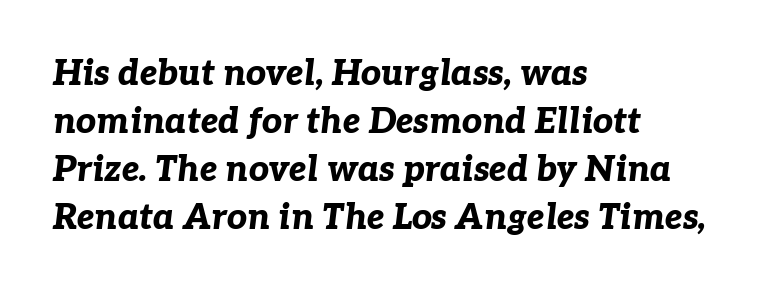
{"italic": "yes", "lean": "right", "slant_degrees": 7, "bold": "yes", "weight": "bold", "width": "normal", "stroke_contrast": "low", "x_height": "medium", "monospaced": "no", "underline": "no", "align": "left", "line_spacing": "normal", "line_spacing_ratio": 1.37, "letter_spacing": "normal", "letter_spacing_em": 0.0, "glyph_px": 35}
